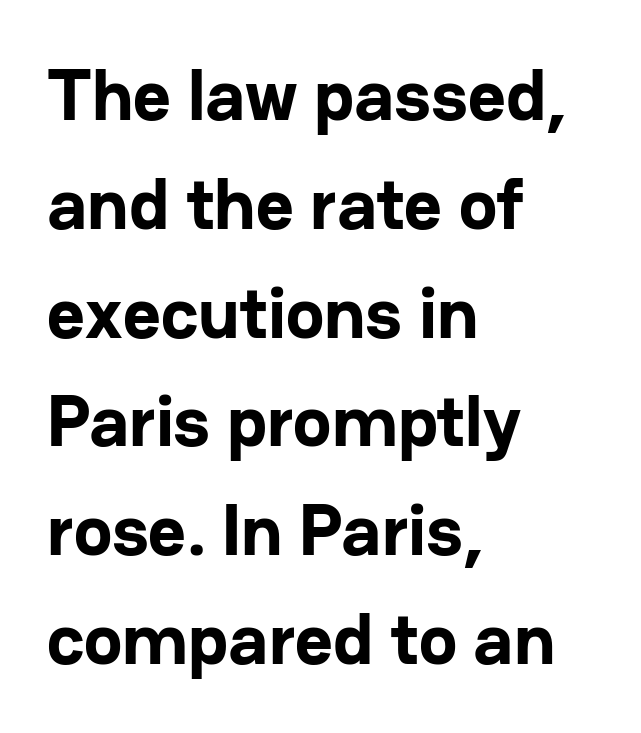
{"serif": "no", "italic": "no", "bold": "yes", "weight": "bold", "width": "normal", "stroke_contrast": "low", "x_height": "medium", "monospaced": "no", "underline": "no", "align": "left", "line_spacing": "normal", "line_spacing_ratio": 1.49, "letter_spacing": "normal", "letter_spacing_em": 0.0, "glyph_px": 73}
